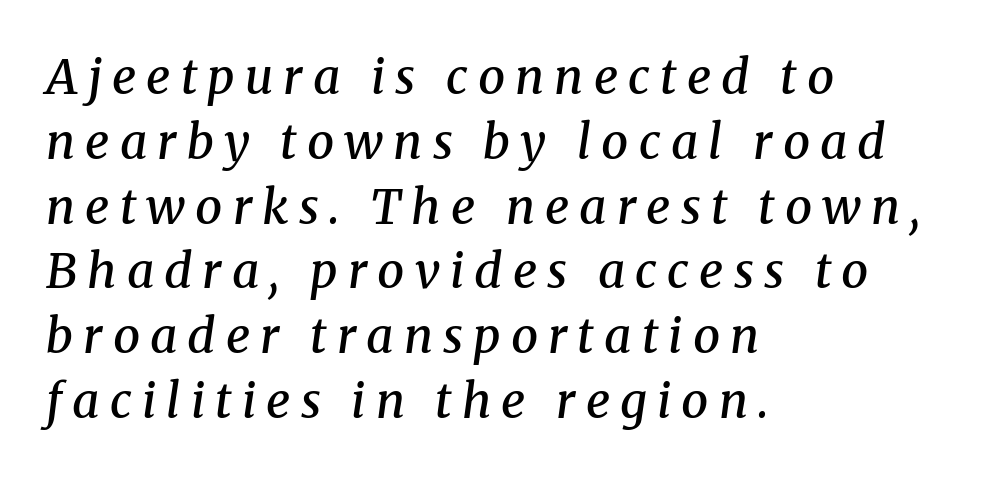
Q: Is the text bold? A: Semi-bold.
Q: Is the text italic (slanted)? A: Yes, it leans right by about 8 degrees.
Q: Is the typeface a serif or a sans-serif typeface? A: Serif.
Q: Is the text underlined? A: No.
Q: How is the paragraph aligned? A: Left-aligned.
Q: Is the spacing between letters normal or unusually wide? A: Unusually wide.
Q: Is the spacing between lines tight, normal or loose? A: Normal.
Q: Width (condensed, normal, or wide)? A: Normal.
Q: Stroke contrast? A: Medium.
Q: x-height? A: Medium.
Q: Monospaced? A: No.
